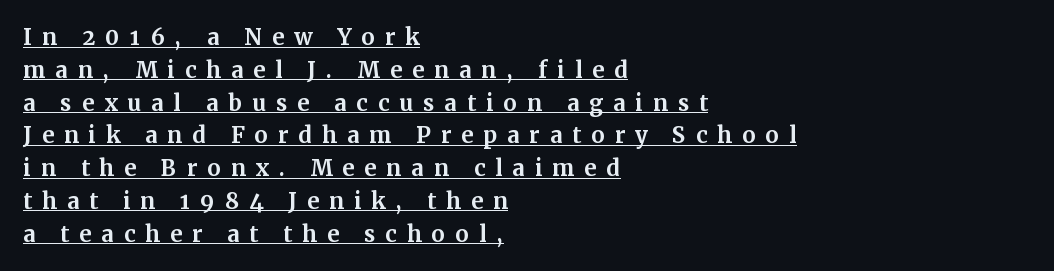
The image shows 22 px bold type, upright; set left-aligned, normal line spacing (1.49x), unusually wide letter spacing (+0.45 em), underlined.
